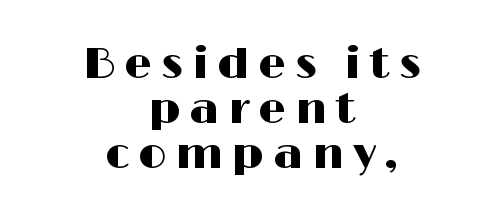
Q: Is the text italic (slanted)? A: No, it is upright.
Q: Is the typeface a serif or a sans-serif typeface? A: Sans-serif.
Q: Is the text underlined? A: No.
Q: How is the paragraph aligned? A: Centered.
Q: Is the spacing between letters normal or unusually wide? A: Unusually wide.
Q: Is the spacing between lines tight, normal or loose? A: Tight.
Q: Width (condensed, normal, or wide)? A: Wide.
Q: Stroke contrast? A: High.
Q: x-height? A: Medium.
Q: Monospaced? A: No.
